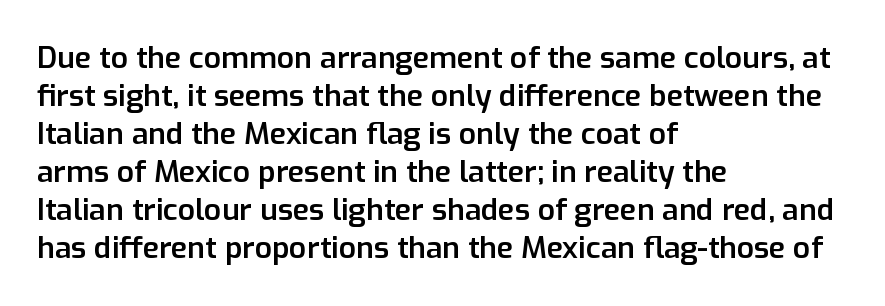
The image shows 30 px semibold sans-serif type, upright; set left-aligned, normal line spacing (1.27x), normal letter spacing, not underlined; low stroke contrast and a medium x-height.
